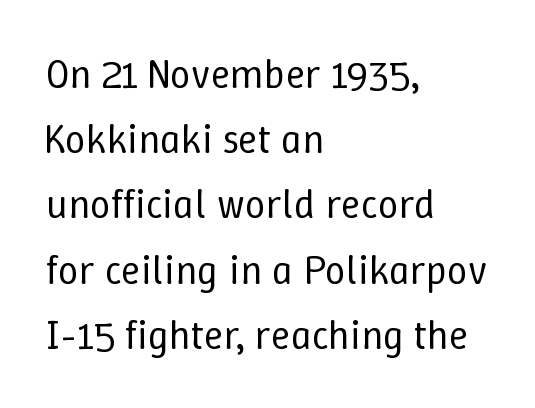
Underlining? Definitely not there. These lines are rendered in a variable-pitch font. The letters stand upright; this is a roman face. Spacing between characters is what you'd get straight out of the box. Typeset ragged right — the left edge is the straight one.
